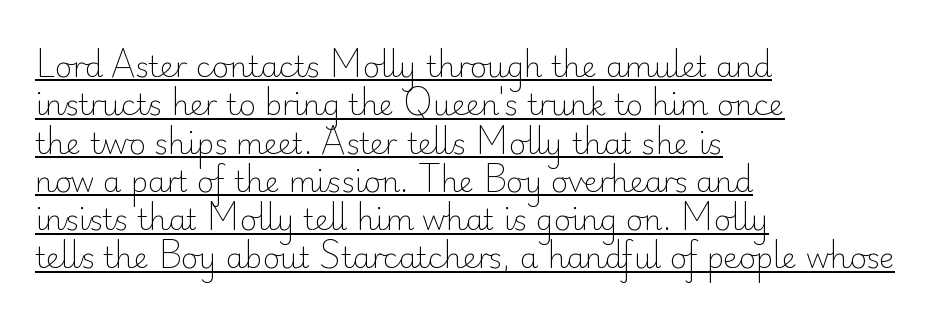
A classic flush-left, rag-right setting is used for this passage. Emphasis is given by a line drawn under the lettering. The font family rendered here belongs to the sans-serif group. Vertical strokes here are truly vertical.
